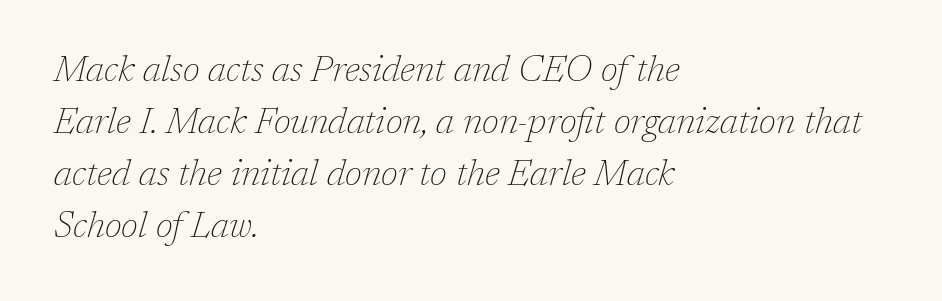
Slant detected: the letters are inclined. No chunkiness to these letters — they're not bold. Caption: multi-line text, flush left, ragged right. Line spacing here is normal. A typesetter would label this face a serif.
